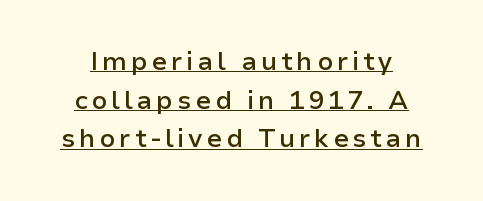
Q: Is the text bold? A: Semi-bold.
Q: Is the text italic (slanted)? A: No, it is upright.
Q: Is the text underlined? A: Yes.
Q: How is the paragraph aligned? A: Centered.
Q: Is the spacing between lines tight, normal or loose? A: Normal.
